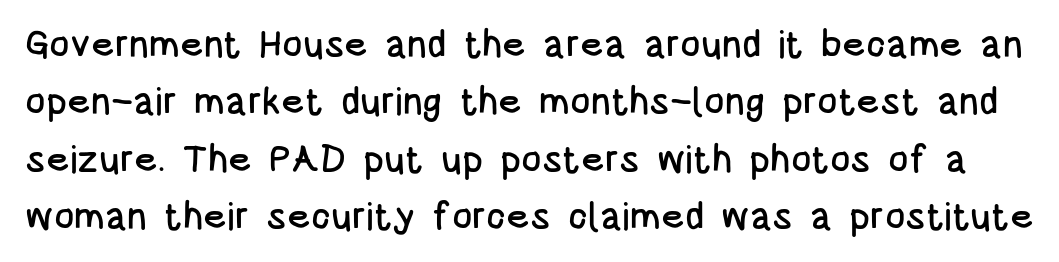
Typographically, this falls in the sans-serif category. No extra tracking has been applied to these lines. The line-height multiplier appears to be the usual default. The string is rendered with underlining switched off.
